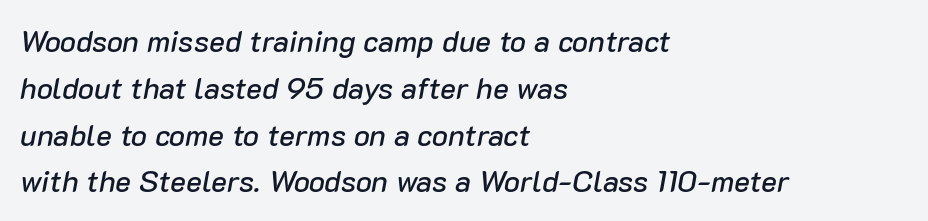
{"italic": "yes", "lean": "right", "slant_degrees": 10, "width": "normal", "stroke_contrast": "low", "x_height": "medium", "monospaced": "no", "underline": "no", "align": "left", "line_spacing": "normal", "line_spacing_ratio": 1.56, "letter_spacing": "normal", "letter_spacing_em": 0.0, "glyph_px": 30}
